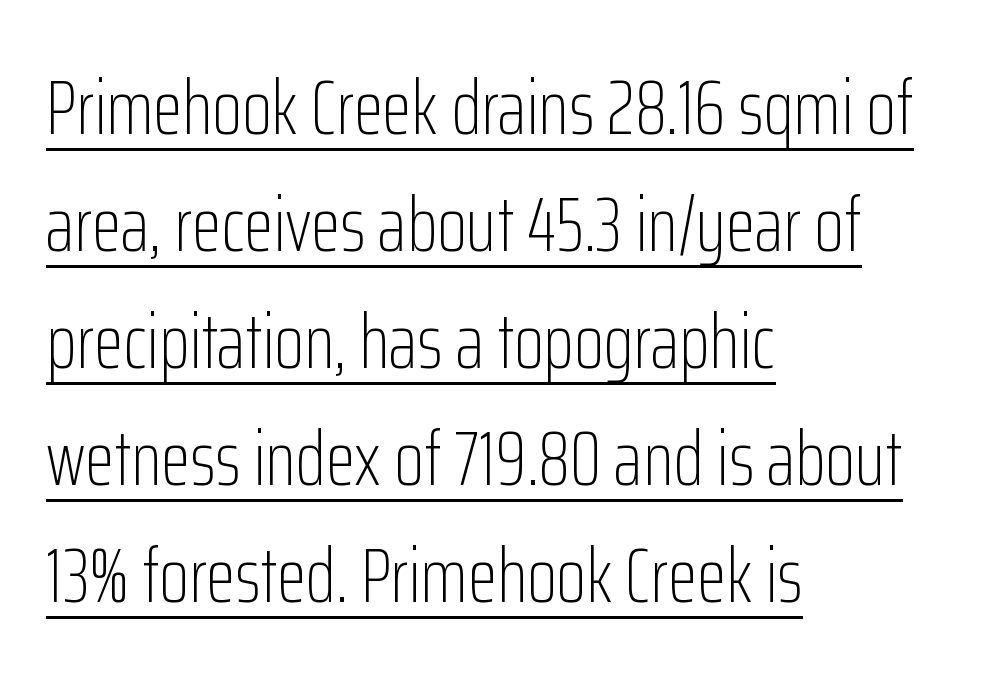
The image shows 77 px light, condensed sans-serif type, upright; set left-aligned, normal line spacing (1.52x), normal letter spacing, underlined; low stroke contrast and a medium x-height.
